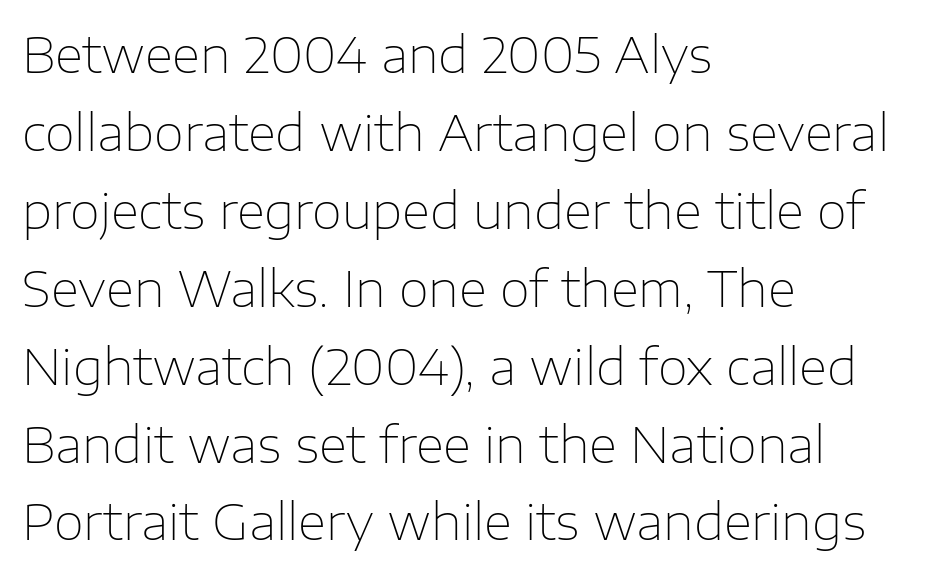
Q: Is the text bold? A: No.
Q: Is the text italic (slanted)? A: No, it is upright.
Q: Is the typeface a serif or a sans-serif typeface? A: Sans-serif.
Q: Is the text underlined? A: No.
Q: How is the paragraph aligned? A: Left-aligned.
Q: Is the spacing between letters normal or unusually wide? A: Normal.
Q: Is the spacing between lines tight, normal or loose? A: Normal.
Q: Width (condensed, normal, or wide)? A: Normal.
Q: Stroke contrast? A: Low.
Q: x-height? A: Medium.
Q: Monospaced? A: No.
